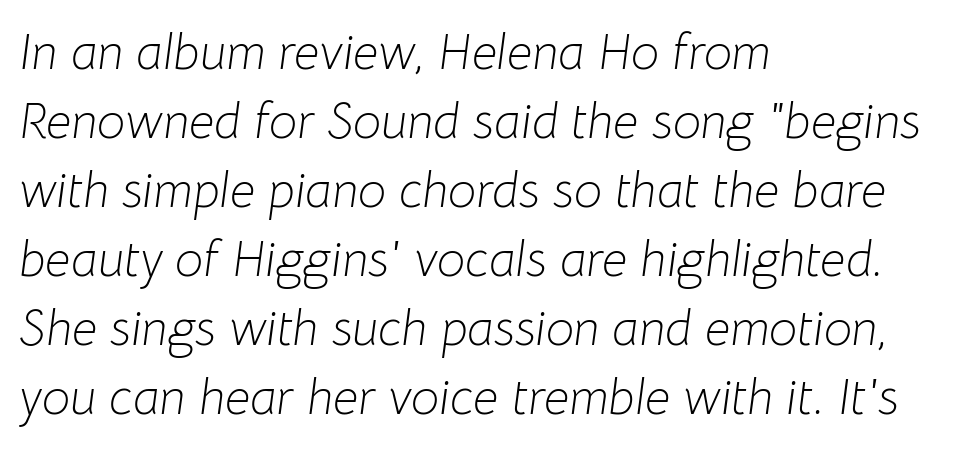
The image shows 50 px light type, italic (leaning right); set left-aligned, normal line spacing (1.38x), normal letter spacing, not underlined; low stroke contrast and a medium x-height.
